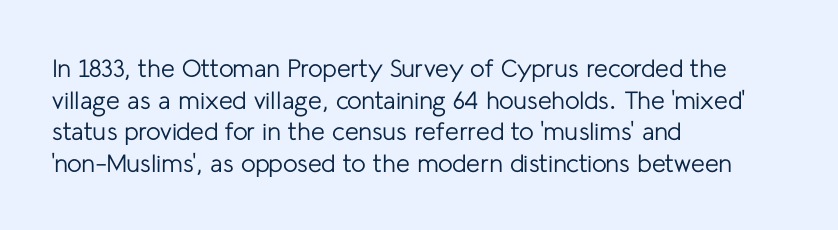
The characters are drawn with everyday or finer stroke widths. The string is rendered with underlining switched off. Leading matches the norm, producing a regular column. This sample uses plain, unmodified letter spacing.
